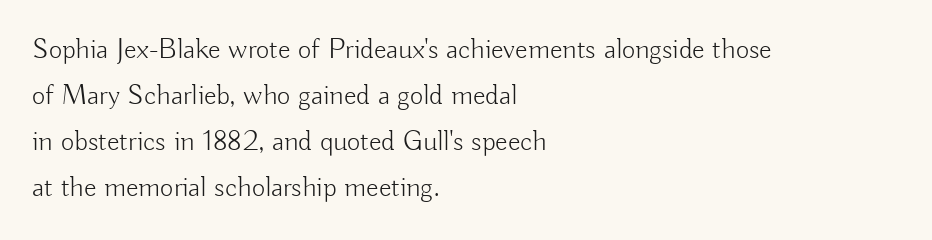
Type without underlining. Look at the tracking — it's just the regular setting, nothing added. A typesetter would mark this as roman, not italic. This is sans-serif lettering, the kind often seen on screens and signage. Each line starts at the same left margin while the right side varies.
